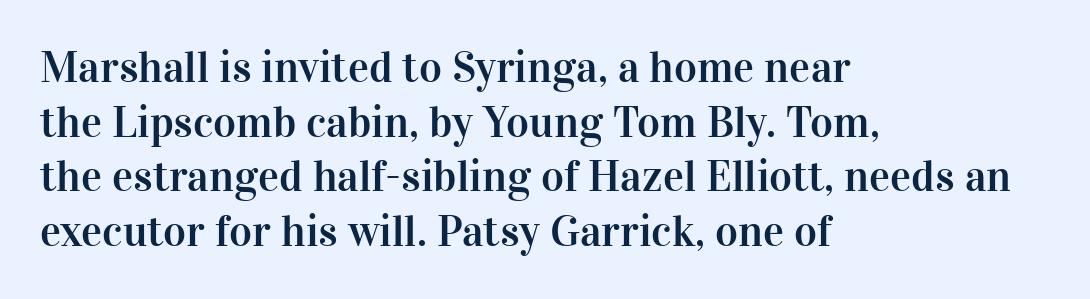
These lines stack with their left ends in a neat column. Standard letterfit; no display-style spreading of the glyphs. This is roman type, the default non-slanted kind. This sample uses a serif face.
